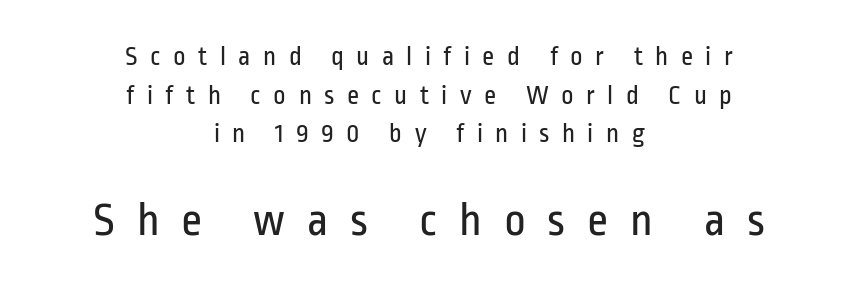
Q: Is the text bold? A: No.
Q: Is the text italic (slanted)? A: No, it is upright.
Q: Is the typeface a serif or a sans-serif typeface? A: Sans-serif.
Q: Is the text underlined? A: No.
Q: How is the paragraph aligned? A: Centered.
Q: Is the spacing between letters normal or unusually wide? A: Unusually wide.
Q: Is the spacing between lines tight, normal or loose? A: Normal.
Q: Which block of text is set in a larger size, the first (top) or the second (bottom)? A: The second (bottom) one.
Q: Width (condensed, normal, or wide)? A: Condensed.
Q: Stroke contrast? A: Low.
Q: x-height? A: Medium.
Q: Monospaced? A: No.
